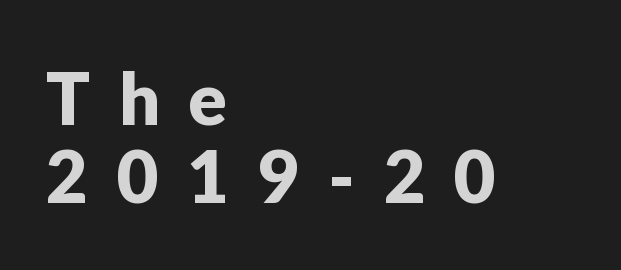
{"serif": "no", "italic": "no", "width": "normal", "stroke_contrast": "low", "x_height": "medium", "monospaced": "no", "underline": "no", "align": "left", "line_spacing": "tight", "line_spacing_ratio": 1.08, "letter_spacing": "wide", "letter_spacing_em": 0.4, "glyph_px": 72}
